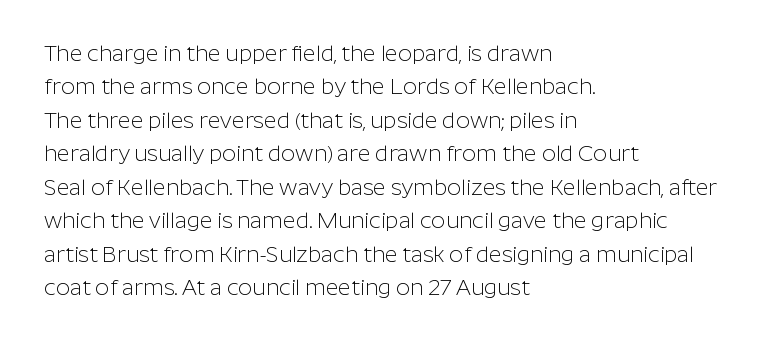
Q: Is the text bold? A: No.
Q: Is the text italic (slanted)? A: No, it is upright.
Q: Is the text underlined? A: No.
Q: How is the paragraph aligned? A: Left-aligned.
Q: Is the spacing between letters normal or unusually wide? A: Normal.
Q: Is the spacing between lines tight, normal or loose? A: Normal.
